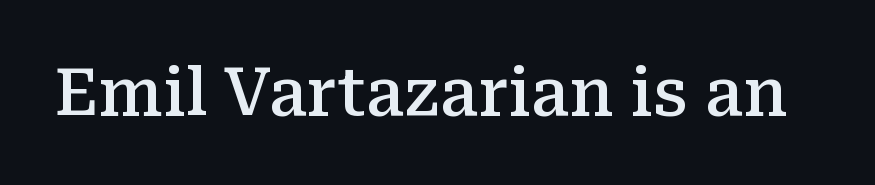
The image shows 65 px semibold serif type, upright; set normal letter spacing, not underlined; medium stroke contrast and a medium x-height.
